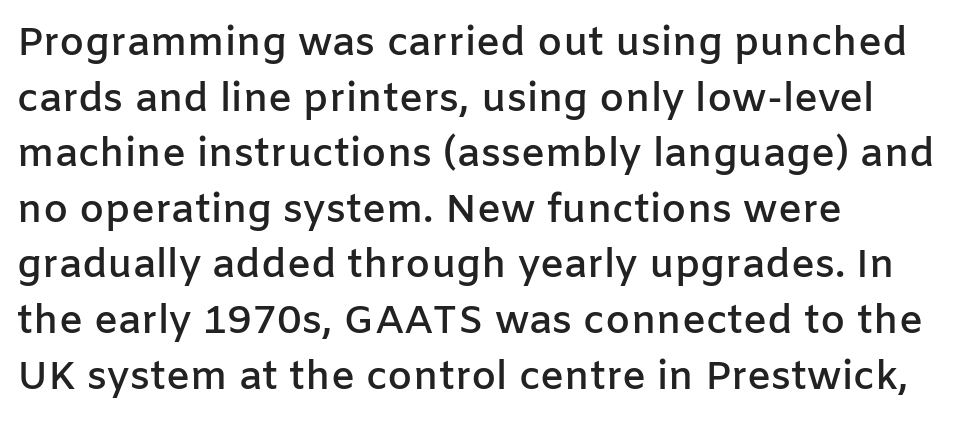
This is roman type, the default non-slanted kind. Quick note: interline space is typical. The face used here is proportionally spaced, like ordinary book or web type. The passage is arranged the way most books set body copy — flush left. Default kerning and tracking; the words read as compact shapes.
